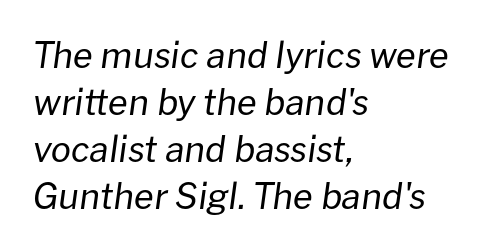
Q: Is the text bold? A: No.
Q: Is the text italic (slanted)? A: Yes, it leans right by about 8 degrees.
Q: Is the text underlined? A: No.
Q: How is the paragraph aligned? A: Left-aligned.
Q: Is the spacing between letters normal or unusually wide? A: Normal.
Q: Is the spacing between lines tight, normal or loose? A: Normal.
Q: Width (condensed, normal, or wide)? A: Normal.
Q: Stroke contrast? A: Low.
Q: x-height? A: Medium.
Q: Monospaced? A: No.
